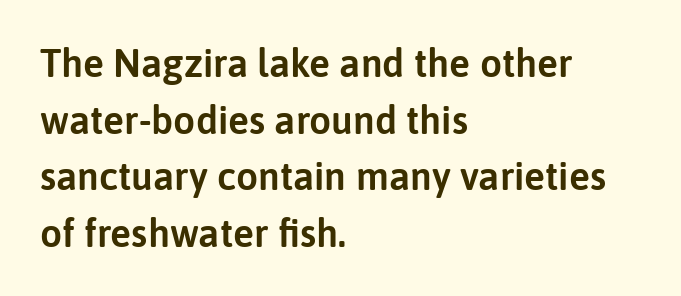
The glyphs are unaccompanied by any horizontal stroke below them. The tracking reads as untouched default to a designer's eye. Is this a sans? Yes — the strokes have no serifs. Think of a printed novel: that variable character pitch is what you see here. The typesetter chose a ragged-right arrangement here.
